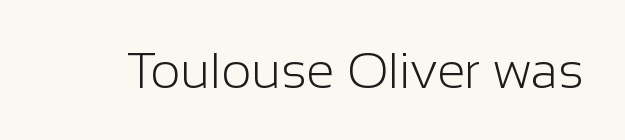
Q: Is the text bold? A: No.
Q: Is the text italic (slanted)? A: No, it is upright.
Q: Is the typeface a serif or a sans-serif typeface? A: Sans-serif.
Q: Is the text underlined? A: No.
Q: Is the spacing between letters normal or unusually wide? A: Normal.
Q: Width (condensed, normal, or wide)? A: Normal.
Q: Stroke contrast? A: Low.
Q: x-height? A: Medium.
Q: Monospaced? A: No.
